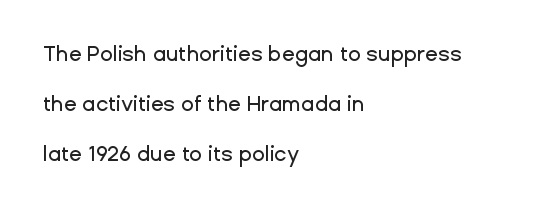
Q: Is the text italic (slanted)? A: No, it is upright.
Q: Is the text underlined? A: No.
Q: How is the paragraph aligned? A: Left-aligned.
Q: Is the spacing between letters normal or unusually wide? A: Normal.
Q: Is the spacing between lines tight, normal or loose? A: Loose.
